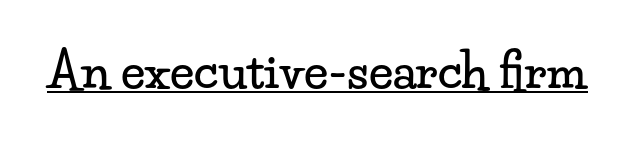
{"serif": "yes", "italic": "no", "width": "wide", "stroke_contrast": "low", "x_height": "small", "monospaced": "no", "underline": "yes", "letter_spacing": "normal", "letter_spacing_em": 0.0, "glyph_px": 48}
